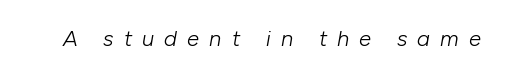
Q: Is the text bold? A: No.
Q: Is the text italic (slanted)? A: Yes, it leans right by about 10 degrees.
Q: Is the text underlined? A: No.
Q: Is the spacing between letters normal or unusually wide? A: Unusually wide.
